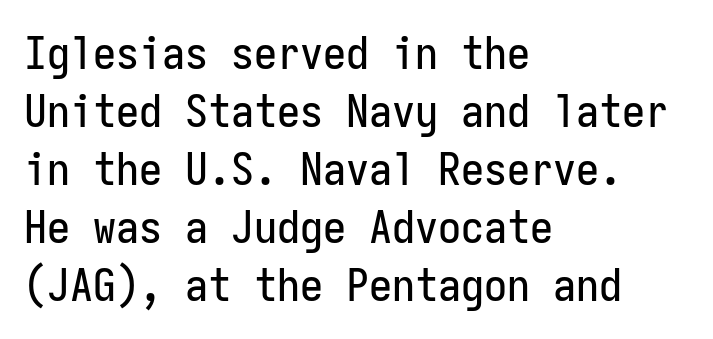
The image shows 46 px condensed sans-serif type, upright, monospaced; set left-aligned, normal line spacing (1.26x), normal letter spacing, not underlined; low stroke contrast and a medium x-height.
